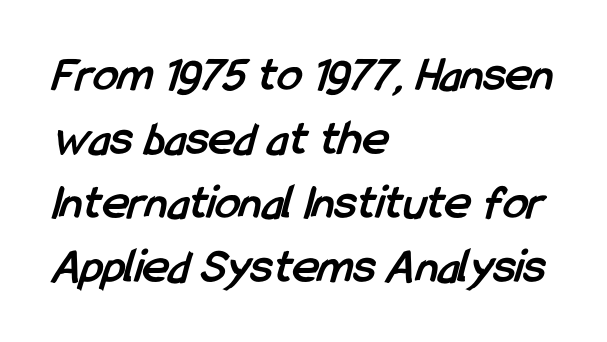
The image shows 50 px semibold, condensed sans-serif type; set left-aligned, normal line spacing (1.28x), normal letter spacing, not underlined; low stroke contrast and a medium x-height.
